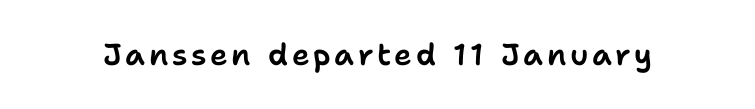
The image shows 30 px sans-serif type, upright; set not underlined; low stroke contrast and a medium x-height.
